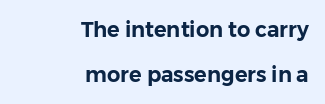
In terms of leading, this rendering errs on the spacious side. You can tell it's not italic because the verticals are truly vertical. Line endings align vertically; line beginnings do not. The gap between lines stays unmarked. Tracking value appears to be zero — textbook default spacing.
